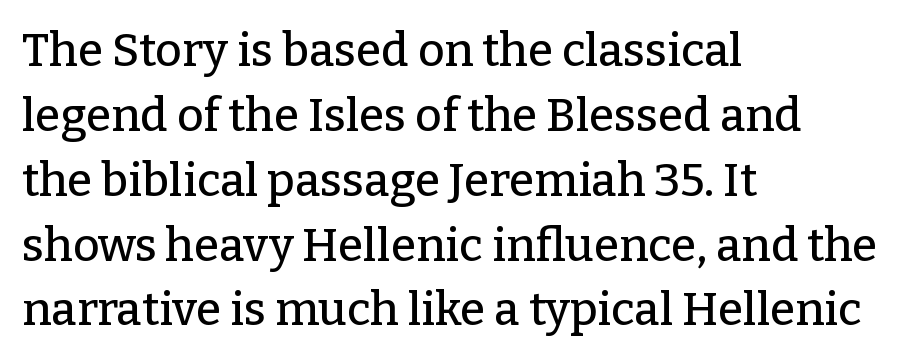
{"serif": "yes", "italic": "no", "width": "normal", "stroke_contrast": "low", "x_height": "medium", "monospaced": "no", "underline": "no", "align": "left", "line_spacing": "normal", "line_spacing_ratio": 1.41, "letter_spacing": "normal", "letter_spacing_em": 0.0, "glyph_px": 46}
